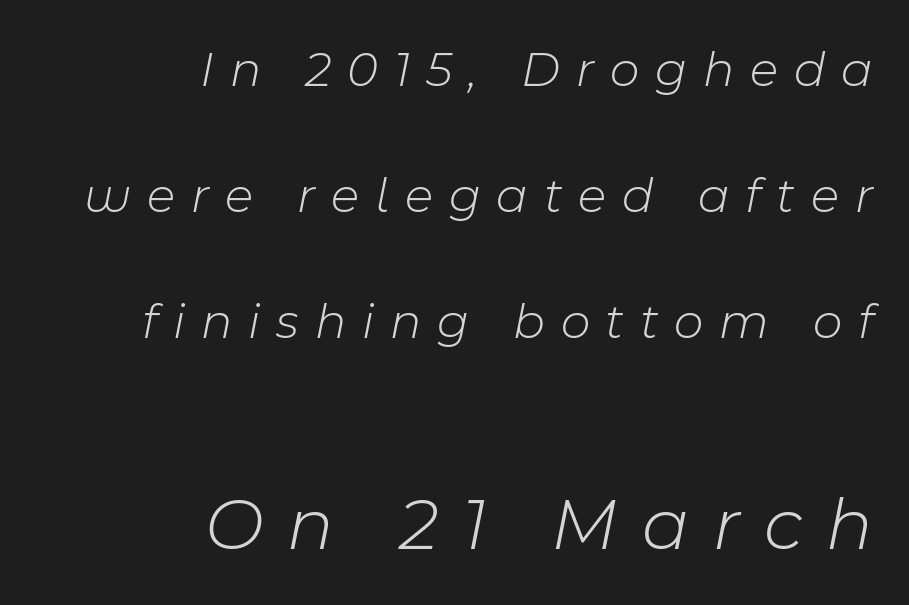
Q: Is the text bold? A: No.
Q: Is the text italic (slanted)? A: Yes, it leans right by about 11 degrees.
Q: Is the text underlined? A: No.
Q: How is the paragraph aligned? A: Right-aligned.
Q: Is the spacing between letters normal or unusually wide? A: Unusually wide.
Q: Is the spacing between lines tight, normal or loose? A: Loose.
Q: Which block of text is set in a larger size, the first (top) or the second (bottom)? A: The second (bottom) one.
Q: Width (condensed, normal, or wide)? A: Normal.
Q: Stroke contrast? A: Low.
Q: x-height? A: Medium.
Q: Monospaced? A: No.
